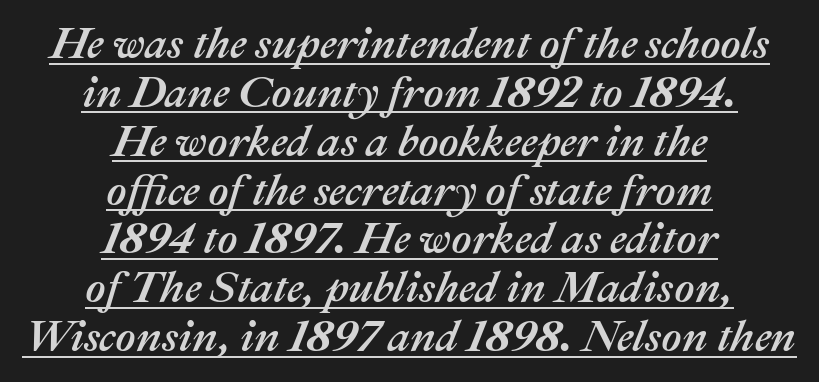
A typesetter would mark this as italic. Nothing unusual about the tracking: characters are spaced as the font intends. Casual observation: everything's sitting right in the middle. Is there an underline? Yes — a line sits under the letters. Tightly led — the rows are bunched.
